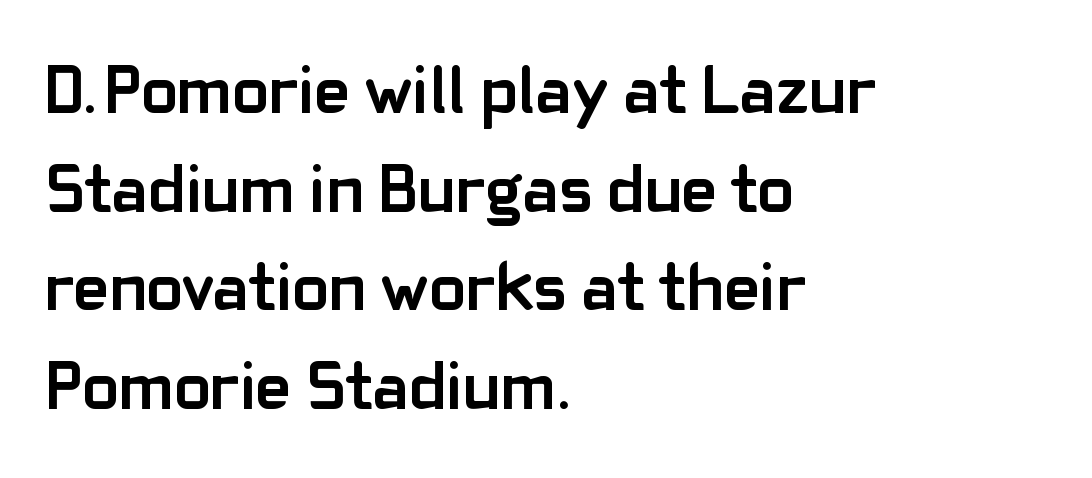
Q: Is the text bold? A: Yes.
Q: Is the text italic (slanted)? A: No, it is upright.
Q: Is the typeface a serif or a sans-serif typeface? A: Sans-serif.
Q: Is the text underlined? A: No.
Q: How is the paragraph aligned? A: Left-aligned.
Q: Is the spacing between letters normal or unusually wide? A: Normal.
Q: Is the spacing between lines tight, normal or loose? A: Normal.
Q: Width (condensed, normal, or wide)? A: Normal.
Q: Stroke contrast? A: Low.
Q: x-height? A: Medium.
Q: Monospaced? A: No.
